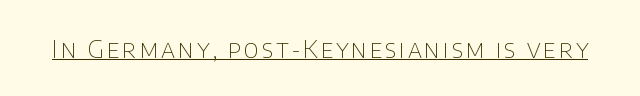
The image shows 25 px text type, upright; set underlined.
